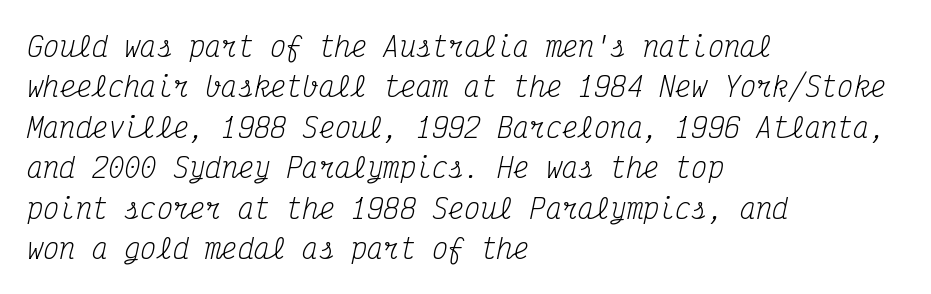
{"italic": "yes", "lean": "right", "slant_degrees": 12, "bold": "no", "underline": "no", "align": "left", "line_spacing": "normal", "line_spacing_ratio": 1.5, "letter_spacing": "normal", "letter_spacing_em": 0.0, "glyph_px": 27}
